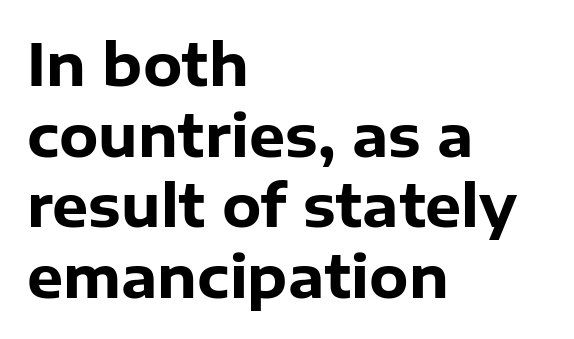
Heft: maximum for text — a bold. Every row of glyphs begins at an identical x-position on the left. This rendering features lettering with no underline. Do the letters lean? They stand straight.
